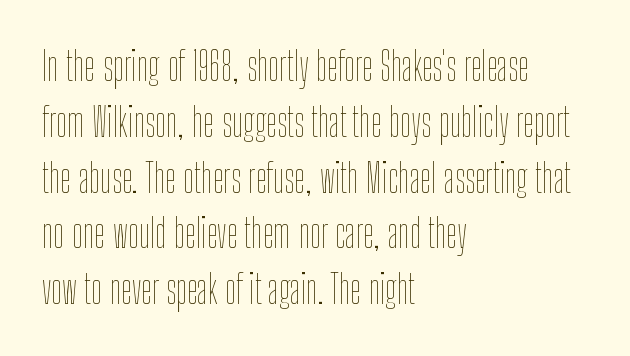
The image shows 39 px thin, condensed type, upright; set left-aligned, normal line spacing (1.43x), normal letter spacing, not underlined; low stroke contrast and a medium x-height.
